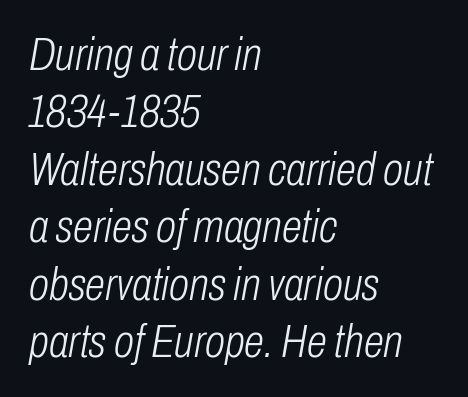
Does the lettering tilt? It does — this is italic. Quick note: interline space is typical. The words here are not underlined. Nothing unusual about the tracking: characters are spaced as the font intends. A light-to-regular cut is what we see here.
